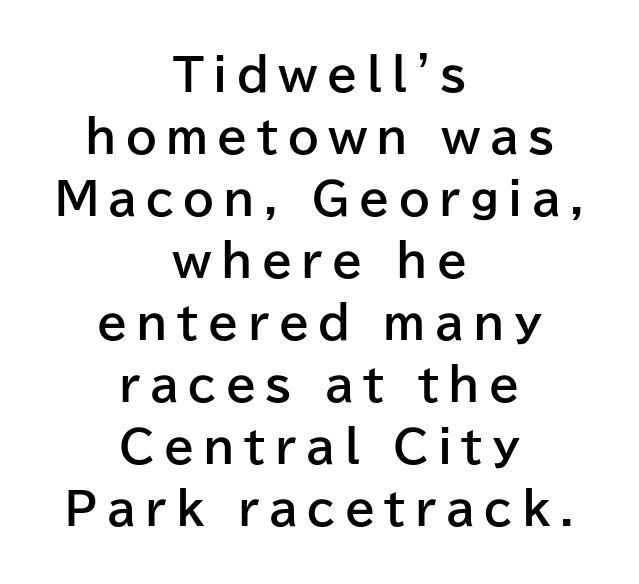
Q: Is the text bold? A: Yes.
Q: Is the text italic (slanted)? A: No, it is upright.
Q: Is the typeface a serif or a sans-serif typeface? A: Sans-serif.
Q: Is the text underlined? A: No.
Q: How is the paragraph aligned? A: Centered.
Q: Is the spacing between letters normal or unusually wide? A: Unusually wide.
Q: Is the spacing between lines tight, normal or loose? A: Normal.
Q: Width (condensed, normal, or wide)? A: Normal.
Q: Stroke contrast? A: Low.
Q: x-height? A: Medium.
Q: Monospaced? A: No.
